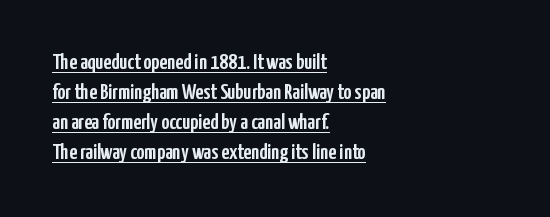
The image shows 22 px text type, upright; set left-aligned, normal line spacing (1.37x), normal letter spacing, underlined.
